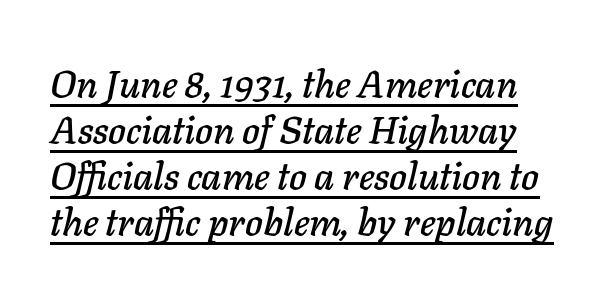
The image shows 38 px text type, italic (leaning right); set line spacing 1.21x, normal letter spacing, underlined; low stroke contrast and a medium x-height.
